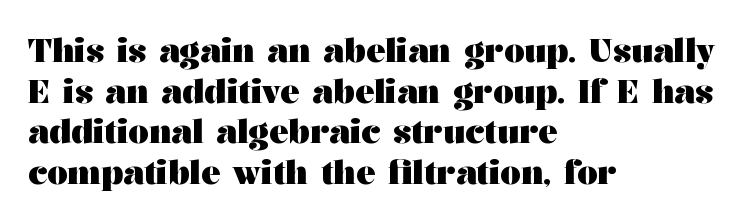
The image shows 32 px heavy, wide serif type, upright; set left-aligned, normal line spacing (1.27x), normal letter spacing, not underlined; medium stroke contrast and a medium x-height.
